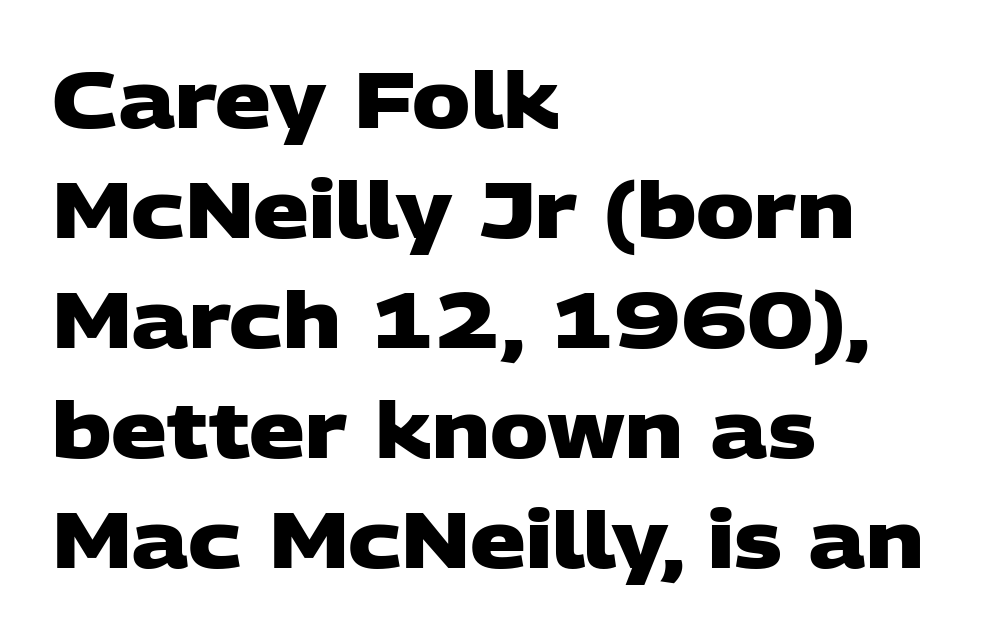
The image shows 78 px heavy, wide sans-serif type; set left-aligned, normal line spacing (1.41x), normal letter spacing, not underlined; low stroke contrast and a large x-height.
